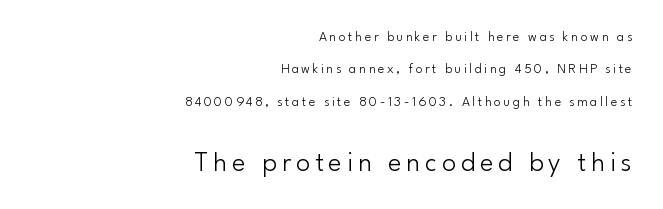
{"serif": "no", "italic": "no", "bold": "no", "weight": "light", "width": "normal", "stroke_contrast": "low", "x_height": "small", "monospaced": "no", "underline": "no", "align": "right", "line_spacing": "loose", "line_spacing_ratio": 2.32, "larger_block": "second", "size_ratio": 2.0, "glyph_px": 28}
